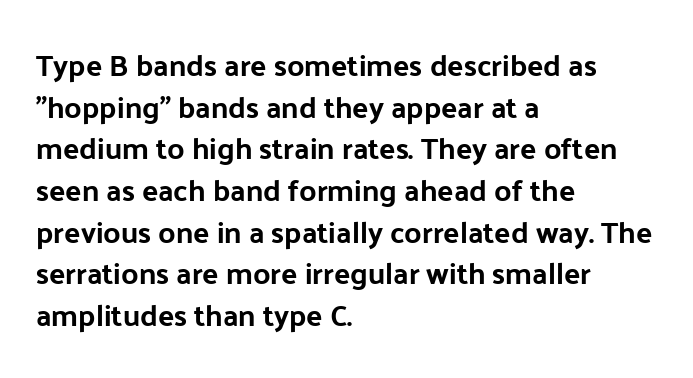
Q: Is the text italic (slanted)? A: No, it is upright.
Q: Is the typeface a serif or a sans-serif typeface? A: Sans-serif.
Q: Is the text underlined? A: No.
Q: How is the paragraph aligned? A: Left-aligned.
Q: Is the spacing between letters normal or unusually wide? A: Normal.
Q: Is the spacing between lines tight, normal or loose? A: Normal.
Q: Width (condensed, normal, or wide)? A: Normal.
Q: Stroke contrast? A: Low.
Q: x-height? A: Medium.
Q: Monospaced? A: No.
